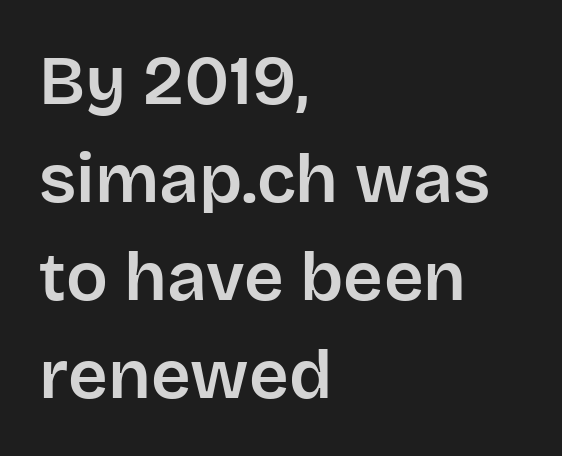
Q: Is the text italic (slanted)? A: No, it is upright.
Q: Is the typeface a serif or a sans-serif typeface? A: Sans-serif.
Q: Is the text underlined? A: No.
Q: How is the paragraph aligned? A: Left-aligned.
Q: Is the spacing between letters normal or unusually wide? A: Normal.
Q: Is the spacing between lines tight, normal or loose? A: Normal.
Q: Width (condensed, normal, or wide)? A: Normal.
Q: Stroke contrast? A: Low.
Q: x-height? A: Large.
Q: Monospaced? A: No.
